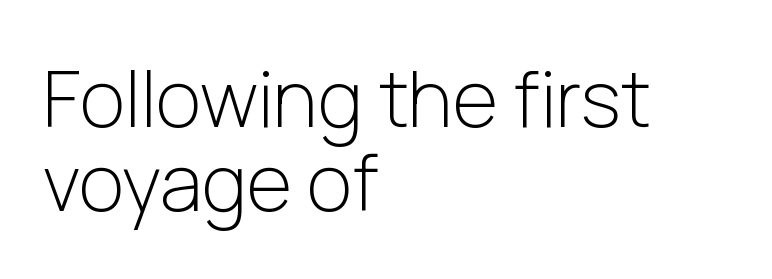
{"serif": "no", "italic": "no", "bold": "no", "weight": "light", "width": "normal", "stroke_contrast": "low", "x_height": "medium", "monospaced": "no", "underline": "no", "align": "left", "line_spacing": "tight", "line_spacing_ratio": 1.08, "letter_spacing": "normal", "letter_spacing_em": 0.0, "glyph_px": 78}
